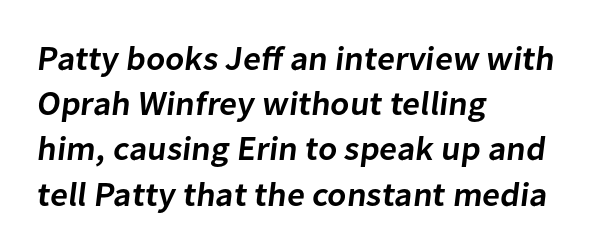
Q: Is the text bold? A: Semi-bold.
Q: Is the typeface a serif or a sans-serif typeface? A: Sans-serif.
Q: Is the text underlined? A: No.
Q: How is the paragraph aligned? A: Left-aligned.
Q: Is the spacing between letters normal or unusually wide? A: Normal.
Q: Is the spacing between lines tight, normal or loose? A: Normal.
Q: Width (condensed, normal, or wide)? A: Normal.
Q: Stroke contrast? A: Low.
Q: x-height? A: Medium.
Q: Monospaced? A: No.
